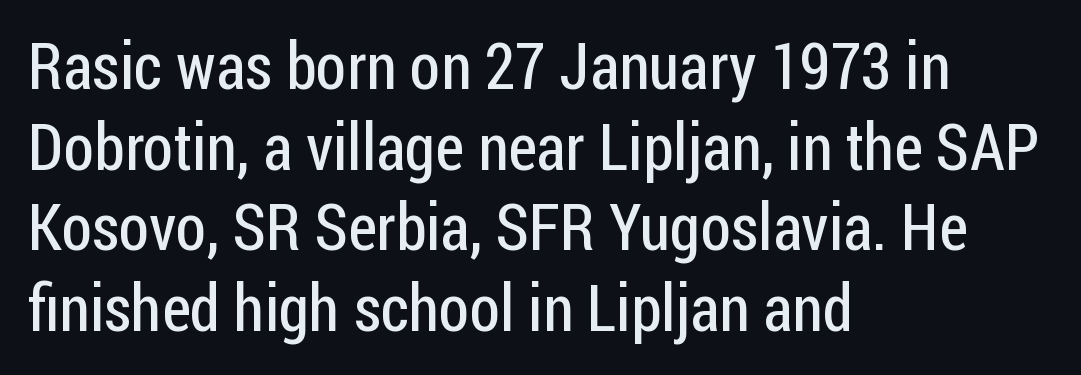
{"serif": "no", "italic": "no", "bold": "no", "weight": "regular", "width": "condensed", "stroke_contrast": "low", "x_height": "medium", "monospaced": "no", "underline": "no", "align": "left", "line_spacing_ratio": 1.24, "letter_spacing": "normal", "letter_spacing_em": 0.0, "glyph_px": 65}
